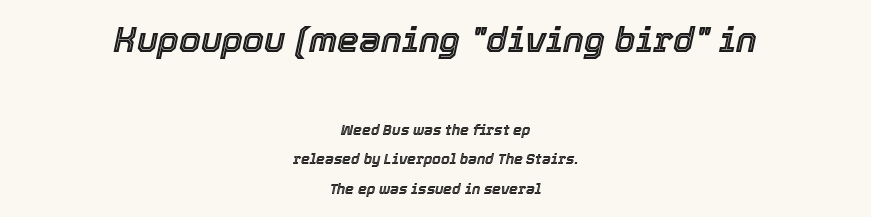
The image shows 35 px text type, italic (leaning right); set centered, loose line spacing (2.11x), normal letter spacing, not underlined; the first (top) block is 2.5x larger; a medium x-height.
